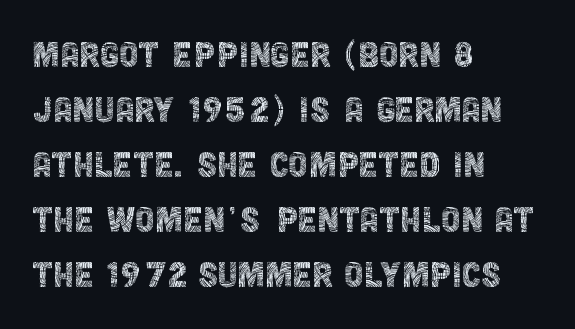
{"serif": "no", "italic": "no", "bold": "no", "weight": "thin", "width": "condensed", "x_height": "large", "monospaced": "no", "underline": "no", "align": "left", "line_spacing": "normal", "line_spacing_ratio": 1.25, "letter_spacing": "normal", "letter_spacing_em": 0.0, "glyph_px": 44}
